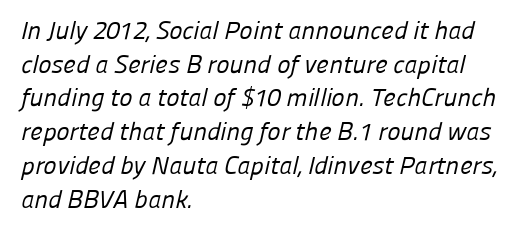
Q: Is the text bold? A: No.
Q: Is the text underlined? A: No.
Q: How is the paragraph aligned? A: Left-aligned.
Q: Is the spacing between letters normal or unusually wide? A: Normal.
Q: Is the spacing between lines tight, normal or loose? A: Normal.
